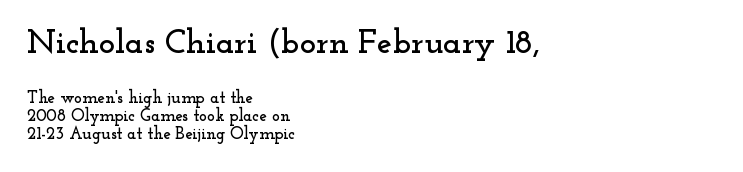
The image shows 34 px wide serif type, upright; set left-aligned, tight line spacing (1.06x), normal letter spacing, not underlined; the first (top) block is 2.0x larger; low stroke contrast and a small x-height.
